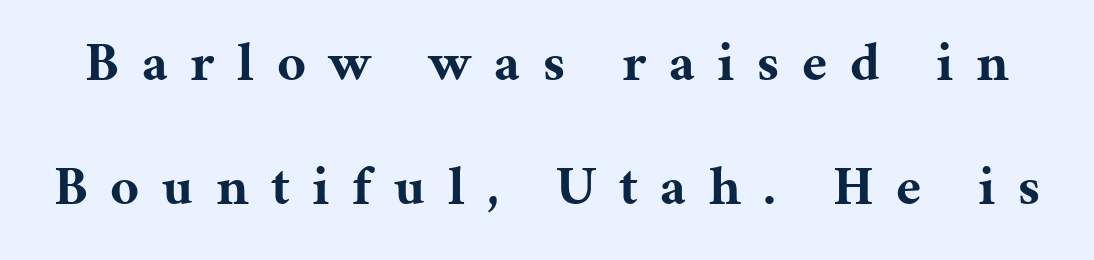
The image shows 55 px bold serif type, upright; set loose line spacing (2.25x), unusually wide letter spacing (+0.41 em), not underlined; medium stroke contrast and a medium x-height.
